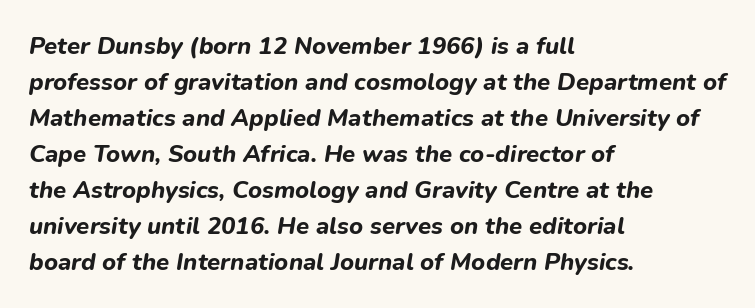
The image shows 24 px bold type, italic (leaning right); set left-aligned, normal line spacing (1.5x), normal letter spacing, not underlined.
